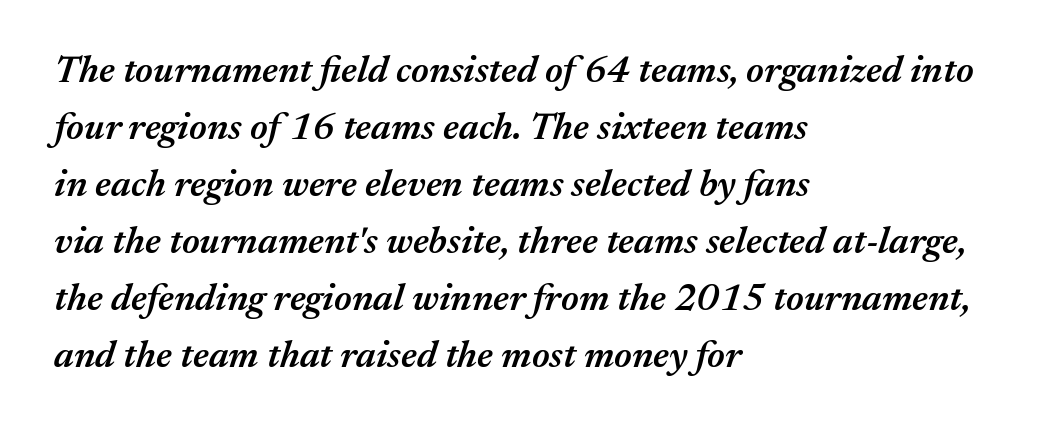
The setting favours the left margin, as ordinary paragraphs usually do. The rendering uses natural spacing where letterforms have individual widths. The letterforms sit shoulder to shoulder at normal distance. Vertical spacing — default. Rule under the text: the space is simply empty. The font is running at a semibold setting, under full bold.
